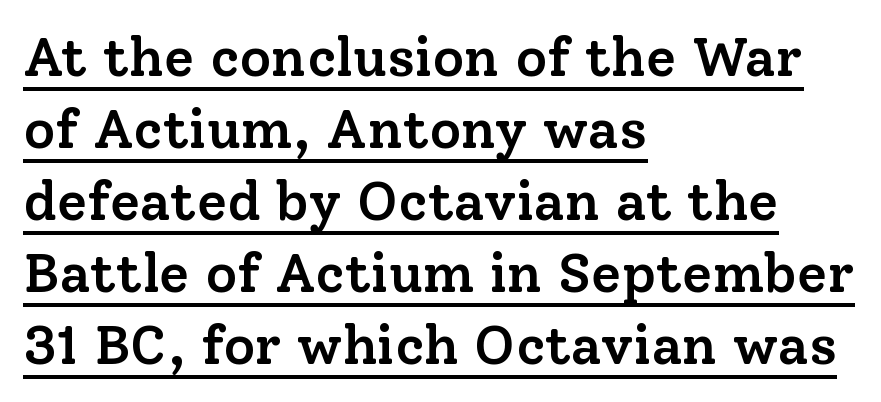
The typography opts for an upright posture over an oblique one. These words are printed semibold, heavier than regular yet not bold. The designer went with a serif here, giving each stem small feet. You can see a thin bar hugging the bottom of the glyphs. In CSS terms this would be text-align: left. Is the letter spacing exaggerated? No — it looks like the ordinary default.
